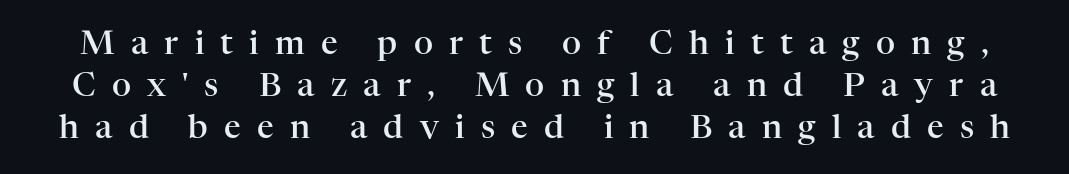
As a designer I'd log this as weight 600, semibold. Regular leading. Serif or sans? Serif — the stroke terminals have little feet. Note the varied advance widths — an 'i' is clearly narrower than an 'm'.
